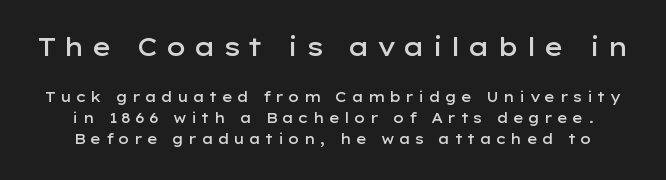
Q: Is the text bold? A: Semi-bold.
Q: Is the text italic (slanted)? A: No, it is upright.
Q: Is the text underlined? A: No.
Q: Is the spacing between letters normal or unusually wide? A: Unusually wide.
Q: Is the spacing between lines tight, normal or loose? A: Normal.
Q: Which block of text is set in a larger size, the first (top) or the second (bottom)? A: The first (top) one.
